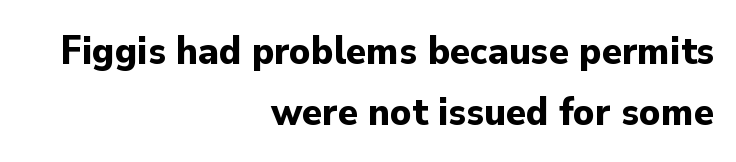
The image shows 41 px bold sans-serif type, upright; set right-aligned, normal line spacing (1.48x), normal letter spacing, not underlined; low stroke contrast and a small x-height.
